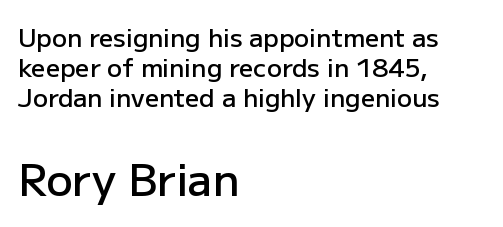
Q: Is the text bold? A: Semi-bold.
Q: Is the text italic (slanted)? A: No, it is upright.
Q: Is the typeface a serif or a sans-serif typeface? A: Sans-serif.
Q: Is the text underlined? A: No.
Q: How is the paragraph aligned? A: Left-aligned.
Q: Is the spacing between letters normal or unusually wide? A: Normal.
Q: Which block of text is set in a larger size, the first (top) or the second (bottom)? A: The second (bottom) one.
Q: Width (condensed, normal, or wide)? A: Normal.
Q: Stroke contrast? A: Low.
Q: x-height? A: Medium.
Q: Monospaced? A: No.
